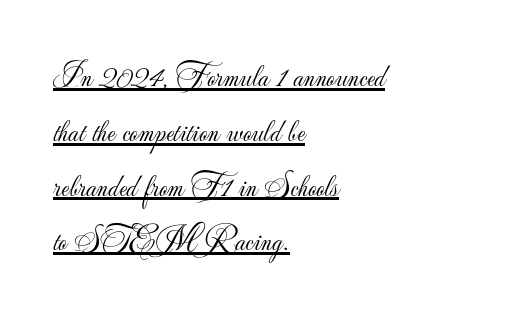
The image shows 33 px light sans-serif type; set left-aligned, normal line spacing (1.66x), normal letter spacing, underlined; low stroke contrast and a small x-height.
